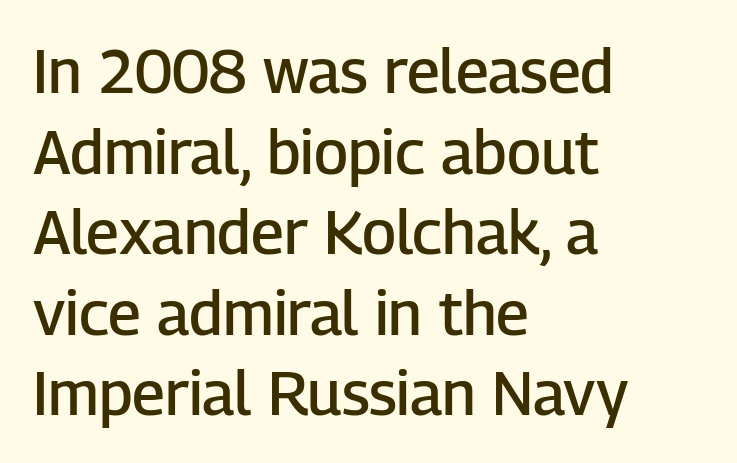
I'd describe the lettering as semibold — firm but not a full bold. Glyph-to-glyph distance matches everyday printed text. Observe the absence of serifs on each vertical stroke in this sample. The lines are quadded left. Spacing verdict: proportional, widths tailored to each character.
